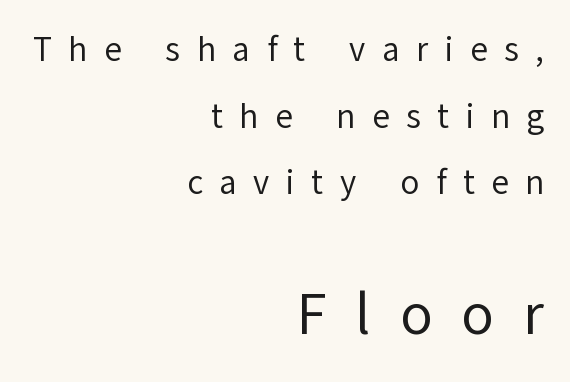
Q: Is the text bold? A: No.
Q: Is the text italic (slanted)? A: No, it is upright.
Q: Is the typeface a serif or a sans-serif typeface? A: Sans-serif.
Q: Is the text underlined? A: No.
Q: How is the paragraph aligned? A: Right-aligned.
Q: Is the spacing between letters normal or unusually wide? A: Unusually wide.
Q: Is the spacing between lines tight, normal or loose? A: Loose.
Q: Which block of text is set in a larger size, the first (top) or the second (bottom)? A: The second (bottom) one.
Q: Width (condensed, normal, or wide)? A: Normal.
Q: Stroke contrast? A: Low.
Q: x-height? A: Medium.
Q: Monospaced? A: No.
